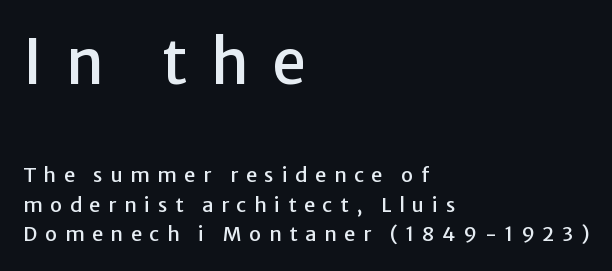
{"serif": "no", "italic": "no", "width": "normal", "stroke_contrast": "low", "x_height": "medium", "monospaced": "no", "underline": "no", "align": "left", "line_spacing": "normal", "line_spacing_ratio": 1.48, "letter_spacing": "wide", "letter_spacing_em": 0.38, "larger_block": "first", "size_ratio": 3.05, "glyph_px": 61}
